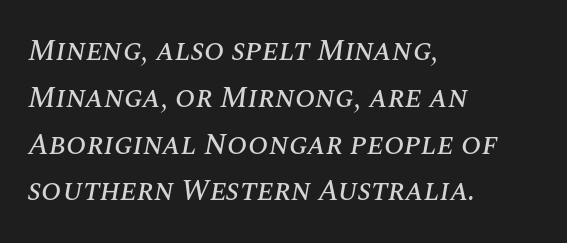
The type is set solid horizontally, with unmodified tracking. There's an unmistakable incline to the writing here. In terms of leading, this rendering sits right in the middle. Visually the block forms a straight wall on the left and a jagged coastline on the right.
